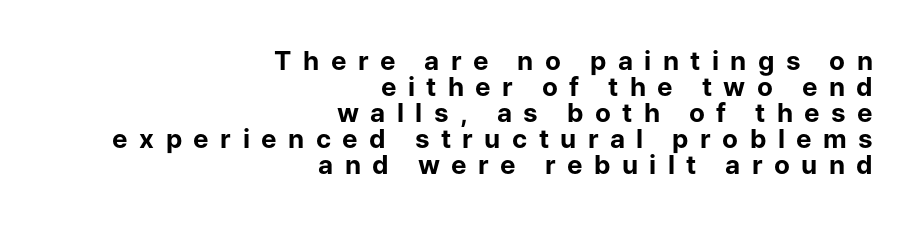
{"italic": "no", "bold": "yes", "underline": "no", "align": "right", "line_spacing": "tight", "line_spacing_ratio": 1.0, "letter_spacing": "wide", "letter_spacing_em": 0.44, "glyph_px": 26}
